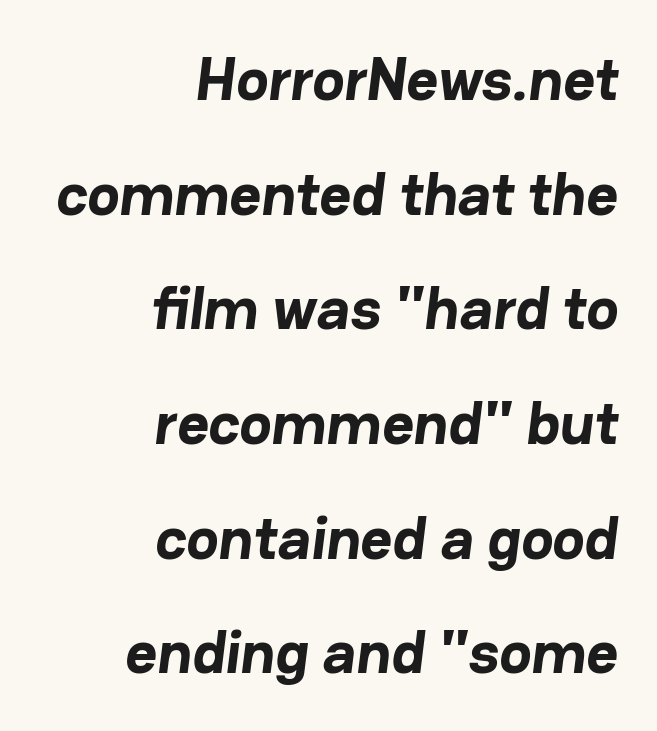
Q: Is the text bold? A: Yes.
Q: Is the typeface a serif or a sans-serif typeface? A: Sans-serif.
Q: Is the text underlined? A: No.
Q: How is the paragraph aligned? A: Right-aligned.
Q: Is the spacing between letters normal or unusually wide? A: Normal.
Q: Width (condensed, normal, or wide)? A: Normal.
Q: Stroke contrast? A: Low.
Q: x-height? A: Medium.
Q: Monospaced? A: No.
